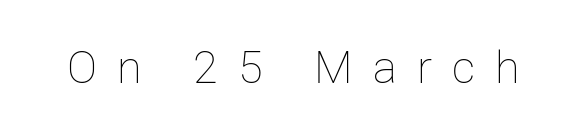
Q: Is the text bold? A: No.
Q: Is the text italic (slanted)? A: No, it is upright.
Q: Is the text underlined? A: No.
Q: Is the spacing between letters normal or unusually wide? A: Unusually wide.
Q: Width (condensed, normal, or wide)? A: Normal.
Q: Stroke contrast? A: Low.
Q: x-height? A: Medium.
Q: Monospaced? A: No.
